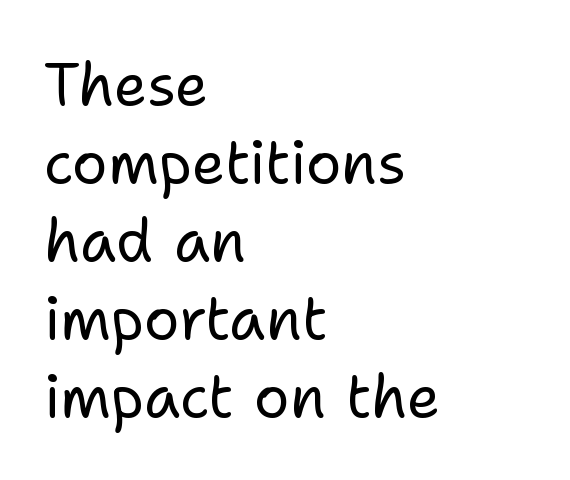
In CSS terms this would be text-align: left. A quiet, ordinary-to-light weight characterises the typeface. Think of a printed novel: that variable character pitch is what you see here. Look at the tracking — it's just the regular setting, nothing added.
